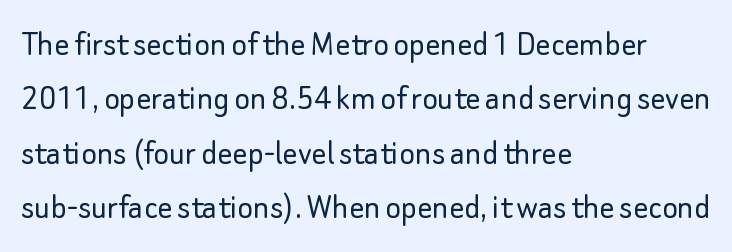
Honestly, there is no underline to notice here at all. Think of a printed novel: that variable character pitch is what you see here. The block of text has a typical density, with ordinary space between rows. The setting favours the left margin, as ordinary paragraphs usually do.
